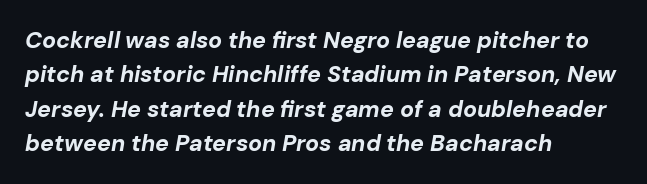
The image shows 23 px bold type, italic (leaning right); set left-aligned, normal line spacing (1.49x), normal letter spacing, not underlined.
